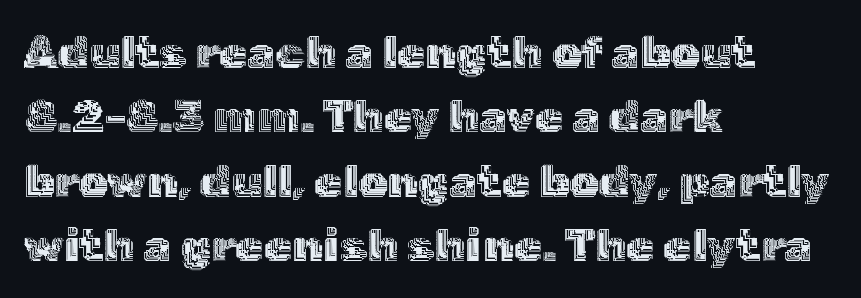
Line beginnings align vertically; line endings do not. Decoration check: the copy has no underline. Students, observe: this is what conventionally led text looks like. If you drew a line through each stem, it would be perfectly vertical.
